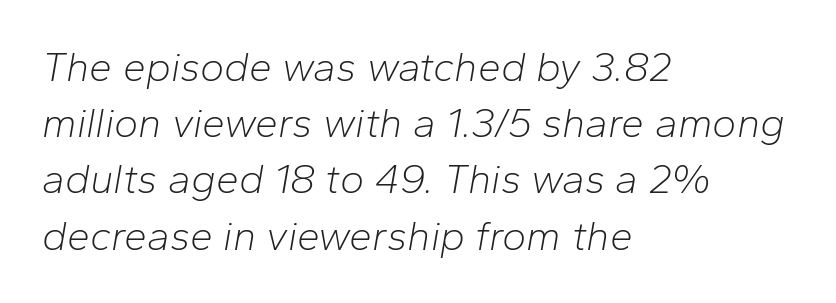
The image shows 41 px light type, italic (leaning right); set left-aligned, normal line spacing (1.37x), normal letter spacing, not underlined; low stroke contrast and a medium x-height.
